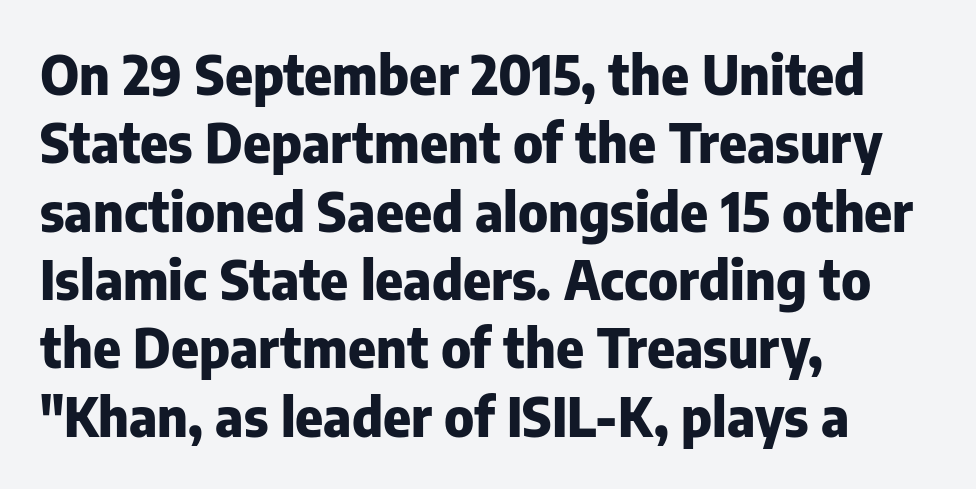
Q: Is the text bold? A: Yes.
Q: Is the text italic (slanted)? A: No, it is upright.
Q: Is the typeface a serif or a sans-serif typeface? A: Sans-serif.
Q: Is the text underlined? A: No.
Q: How is the paragraph aligned? A: Left-aligned.
Q: Is the spacing between letters normal or unusually wide? A: Normal.
Q: Is the spacing between lines tight, normal or loose? A: Normal.
Q: Width (condensed, normal, or wide)? A: Normal.
Q: Stroke contrast? A: Low.
Q: x-height? A: Medium.
Q: Monospaced? A: No.
